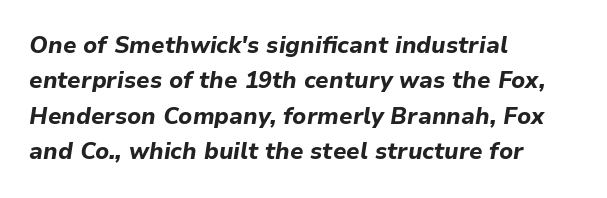
{"italic": "yes", "lean": "right", "slant_degrees": 9, "bold": "yes", "underline": "no", "align": "left", "line_spacing": "normal", "line_spacing_ratio": 1.54, "letter_spacing": "normal", "letter_spacing_em": 0.0, "glyph_px": 23}
